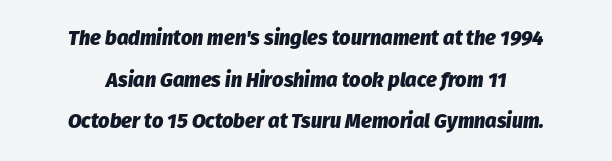
The image shows 20 px bold type, italic (leaning right); set centered, loose line spacing (2.08x), normal letter spacing, not underlined.
